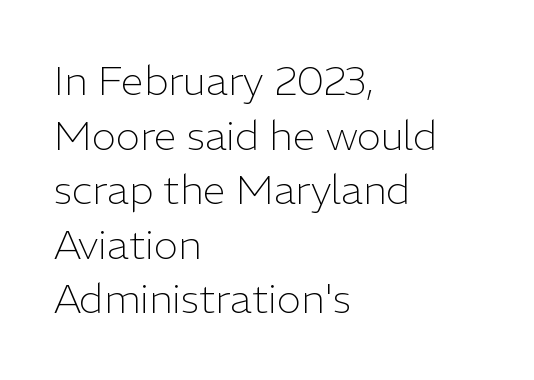
Nope, no serifs anywhere on these letters. The space directly below the letters is spotless. What stands out about the letter spacing? Nothing — it is the standard amount. The font is comparable to plain body text, perhaps lighter. The passage shown stacks its lines at a standard gap. A student would call this left alignment; a typographer would say flush left, rag right.
